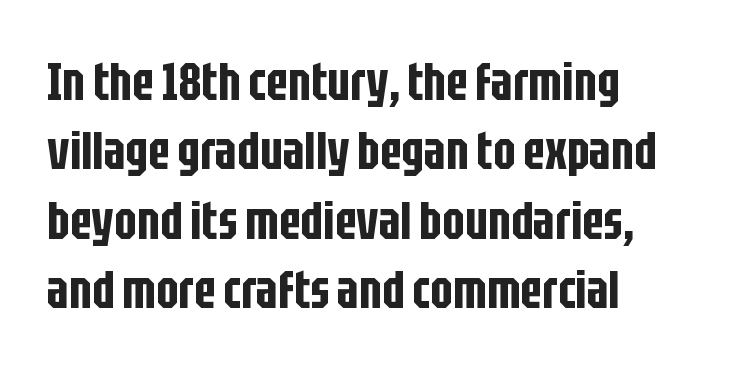
The image shows 53 px condensed sans-serif type, upright; set left-aligned, normal line spacing (1.31x), normal letter spacing, not underlined; low stroke contrast and a large x-height.
